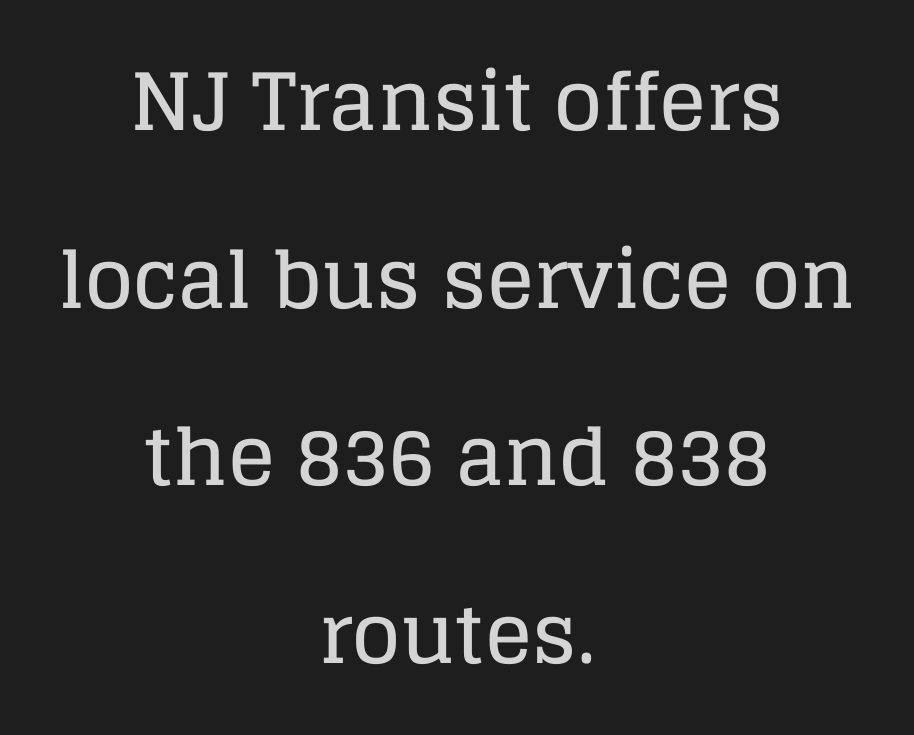
The image shows 79 px serif type, upright; set centered, loose line spacing (2.25x), normal letter spacing, not underlined; low stroke contrast and a large x-height.
